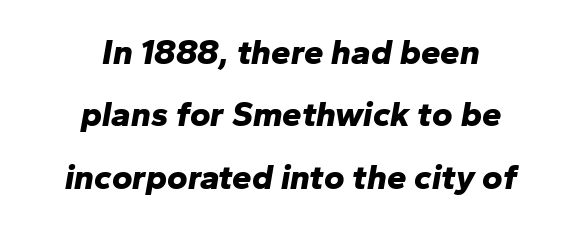
Quick note: italic. Note the varied advance widths — an 'i' is clearly narrower than an 'm'. Does the copy run flush right? No — it is centered line by line. Is the type bold? Yes — the strokes are clearly thick and heavy. This rendering leaves character spacing at its baseline value.
